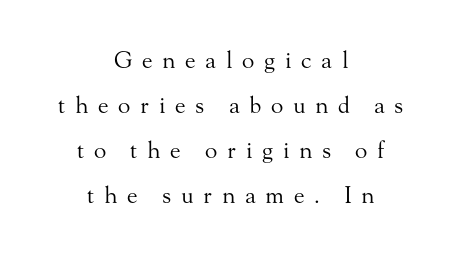
Q: Is the text bold? A: No.
Q: Is the text italic (slanted)? A: No, it is upright.
Q: Is the text underlined? A: No.
Q: How is the paragraph aligned? A: Centered.
Q: Is the spacing between letters normal or unusually wide? A: Unusually wide.
Q: Is the spacing between lines tight, normal or loose? A: Loose.
